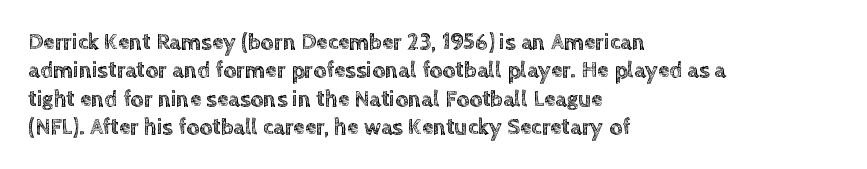
One-word summary of the alignment: left. These lines keep a tight, regular rhythm from letter to letter. Letters rest on an invisible, unmarked baseline. In terms of posture, this sample is upright.
